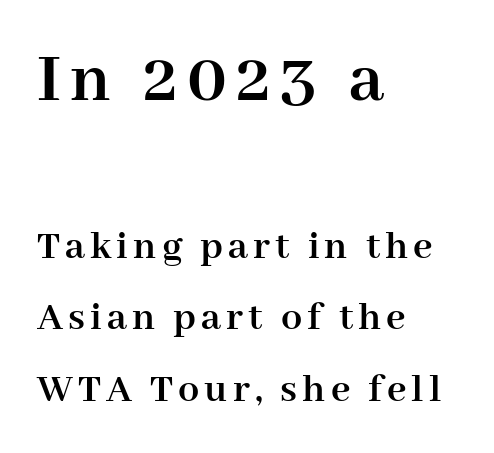
The image shows 74 px semibold serif type, upright; set left-aligned, normal line spacing (1.7x), not underlined; the first (top) block is 1.76x larger; high stroke contrast and a medium x-height.
